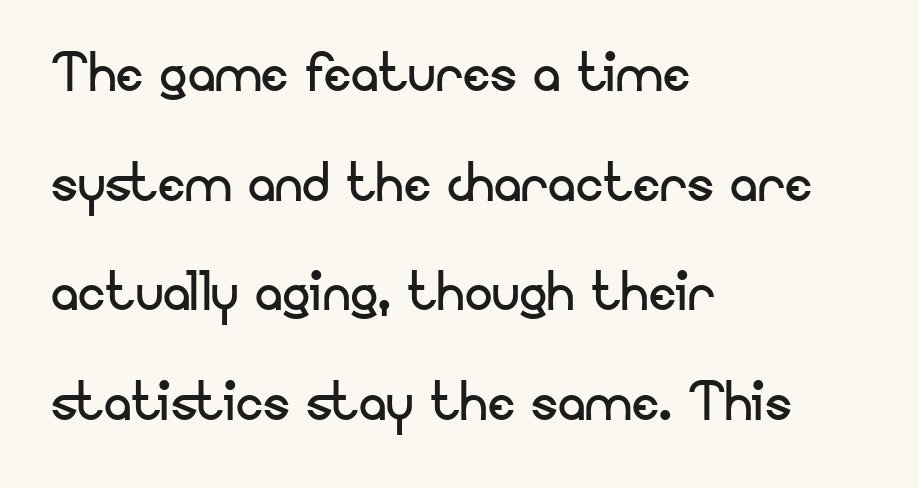
Q: Is the text bold? A: No.
Q: Is the text italic (slanted)? A: No, it is upright.
Q: Is the typeface a serif or a sans-serif typeface? A: Sans-serif.
Q: Is the text underlined? A: No.
Q: How is the paragraph aligned? A: Left-aligned.
Q: Is the spacing between letters normal or unusually wide? A: Normal.
Q: Is the spacing between lines tight, normal or loose? A: Normal.
Q: Width (condensed, normal, or wide)? A: Normal.
Q: Stroke contrast? A: Low.
Q: x-height? A: Small.
Q: Monospaced? A: No.
